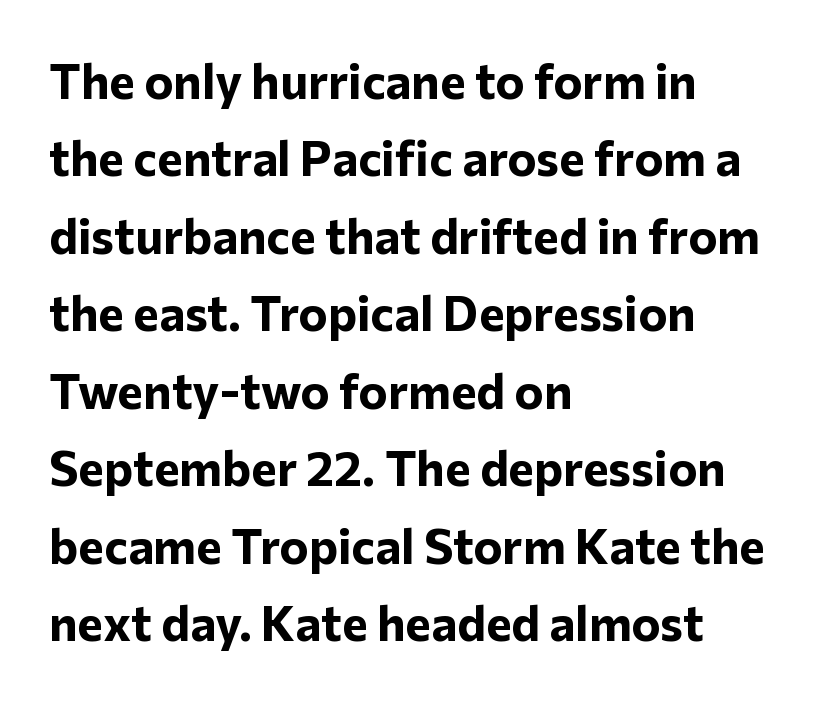
Teacher's note: observe the even left margin — that is flush-left alignment. Here the glyphs are tracked normally, forming tight word shapes. Tall strokes in this sample are plumb rather than angled. On the weight axis this lands at bold, roughly 700. Classification — sans serif. Beneath every word, the page is bare.
